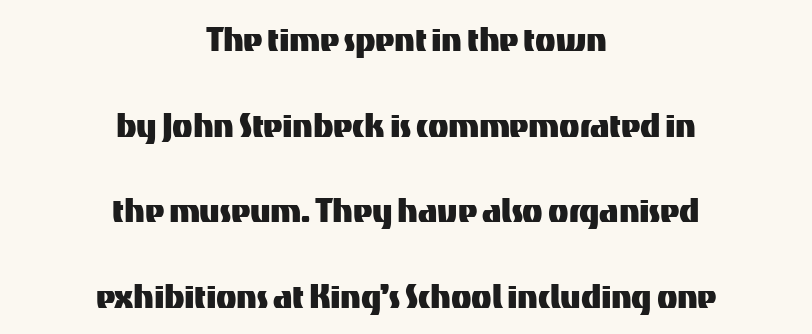
Q: Is the text italic (slanted)? A: No, it is upright.
Q: Is the typeface a serif or a sans-serif typeface? A: Sans-serif.
Q: Is the text underlined? A: No.
Q: How is the paragraph aligned? A: Centered.
Q: Is the spacing between letters normal or unusually wide? A: Normal.
Q: Is the spacing between lines tight, normal or loose? A: Loose.
Q: Width (condensed, normal, or wide)? A: Normal.
Q: Stroke contrast? A: Medium.
Q: x-height? A: Medium.
Q: Monospaced? A: No.
